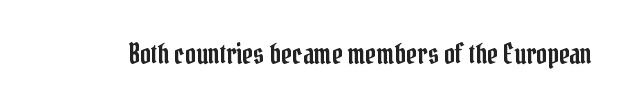
{"italic": "no", "underline": "no", "letter_spacing": "normal", "letter_spacing_em": 0.0, "glyph_px": 27}
